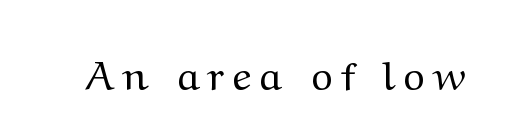
The image shows 41 px regular-weight, wide serif type, upright; set not underlined; medium stroke contrast and a medium x-height.
